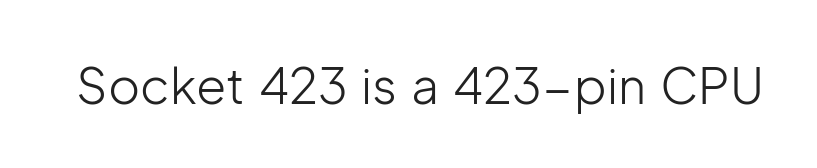
{"serif": "no", "italic": "no", "bold": "no", "weight": "light", "width": "normal", "stroke_contrast": "low", "x_height": "medium", "monospaced": "no", "underline": "no", "letter_spacing": "normal", "letter_spacing_em": 0.0, "glyph_px": 49}
